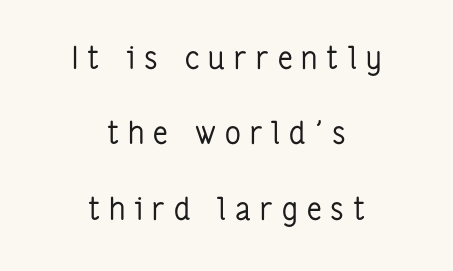
{"serif": "no", "italic": "no", "bold": "no", "weight": "regular", "width": "condensed", "stroke_contrast": "low", "x_height": "medium", "monospaced": "no", "underline": "no", "align": "center", "line_spacing": "loose", "line_spacing_ratio": 2.43, "letter_spacing": "wide", "letter_spacing_em": 0.29, "glyph_px": 31}
